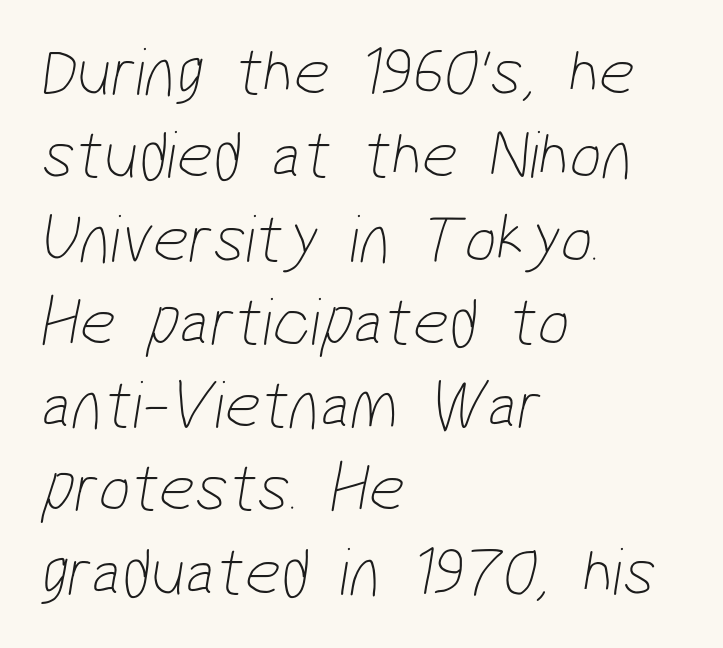
Q: Is the text bold? A: No.
Q: Is the typeface a serif or a sans-serif typeface? A: Sans-serif.
Q: Is the text underlined? A: No.
Q: How is the paragraph aligned? A: Left-aligned.
Q: Is the spacing between letters normal or unusually wide? A: Normal.
Q: Width (condensed, normal, or wide)? A: Condensed.
Q: Stroke contrast? A: Low.
Q: x-height? A: Medium.
Q: Monospaced? A: No.
